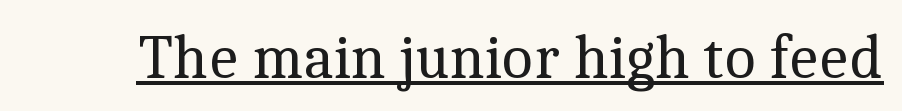
The rendering uses natural spacing where letterforms have individual widths. A continuous stroke trails under the words, as in a hyperlink. On a weight scale, this lands at 450 or below. I'd call this a serif setting — the letters wear small feet. Standard letterfit; no display-style spreading of the glyphs.
